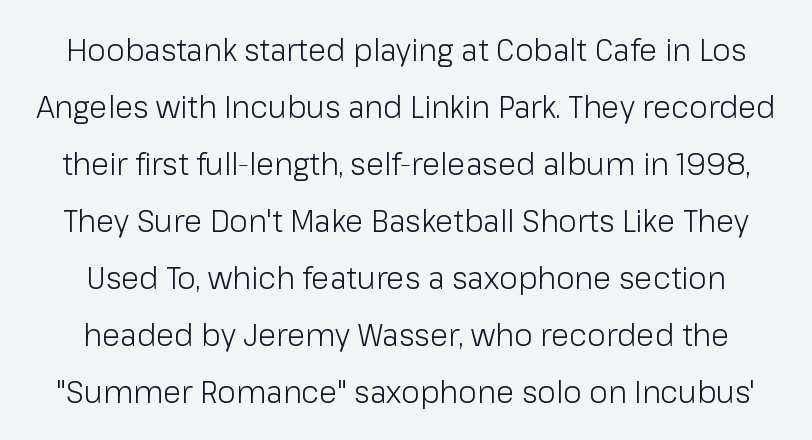
Q: Is the text bold? A: No.
Q: Is the text italic (slanted)? A: No, it is upright.
Q: Is the typeface a serif or a sans-serif typeface? A: Sans-serif.
Q: Is the text underlined? A: No.
Q: Is the spacing between letters normal or unusually wide? A: Normal.
Q: Is the spacing between lines tight, normal or loose? A: Loose.
Q: Width (condensed, normal, or wide)? A: Normal.
Q: Stroke contrast? A: Low.
Q: x-height? A: Medium.
Q: Monospaced? A: No.
